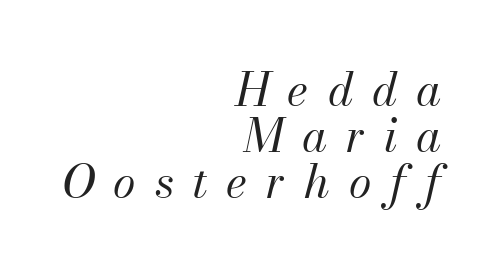
Q: Is the text bold? A: No.
Q: Is the text italic (slanted)? A: Yes, it leans right by about 13 degrees.
Q: Is the text underlined? A: No.
Q: How is the paragraph aligned? A: Right-aligned.
Q: Is the spacing between letters normal or unusually wide? A: Unusually wide.
Q: Is the spacing between lines tight, normal or loose? A: Tight.
Q: Width (condensed, normal, or wide)? A: Normal.
Q: Stroke contrast? A: Medium.
Q: x-height? A: Small.
Q: Monospaced? A: No.
